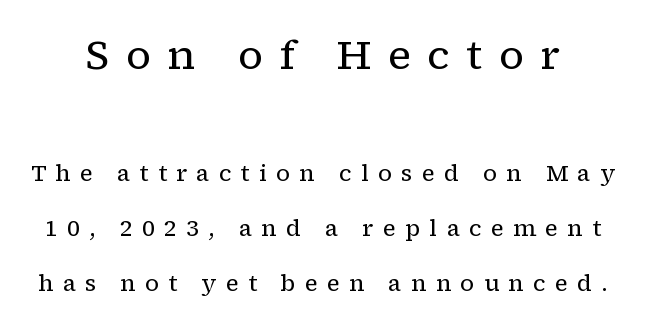
Old-style or modern, the face here clearly has serifs. A quiet, ordinary-to-light weight characterises the typeface. Between one letter and the next there's a generous, obvious gap. Check the space under the baseline: it is left empty.
